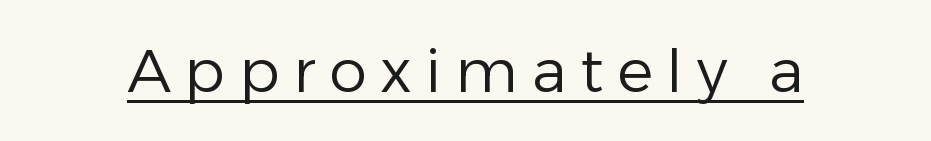
Q: Is the text bold? A: No.
Q: Is the text italic (slanted)? A: No, it is upright.
Q: Is the typeface a serif or a sans-serif typeface? A: Sans-serif.
Q: Is the text underlined? A: Yes.
Q: Is the spacing between letters normal or unusually wide? A: Unusually wide.
Q: Width (condensed, normal, or wide)? A: Normal.
Q: Stroke contrast? A: Low.
Q: x-height? A: Medium.
Q: Monospaced? A: No.
